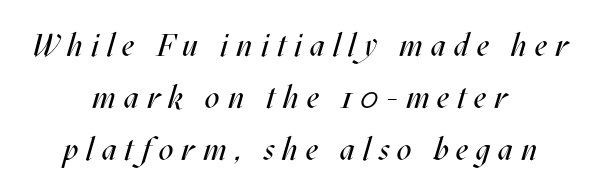
The image shows 32 px regular-weight, condensed type, italic (leaning right); set centered, normal line spacing (1.63x), unusually wide letter spacing (+0.25 em), not underlined; medium stroke contrast and a large x-height.
